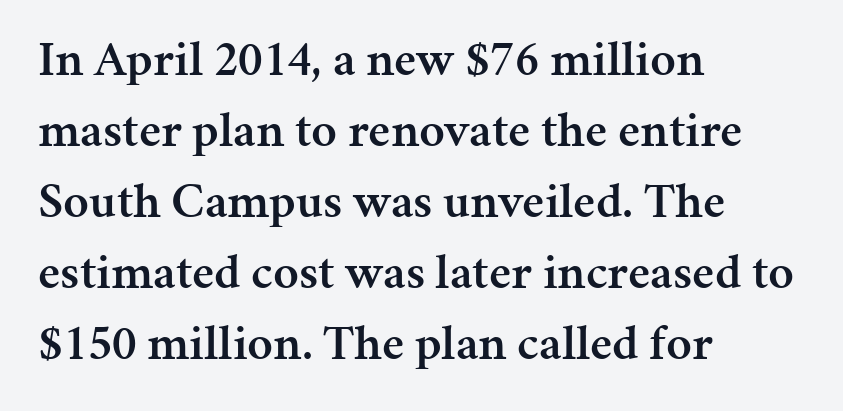
Q: Is the text bold? A: Semi-bold.
Q: Is the text italic (slanted)? A: No, it is upright.
Q: Is the typeface a serif or a sans-serif typeface? A: Serif.
Q: Is the text underlined? A: No.
Q: How is the paragraph aligned? A: Left-aligned.
Q: Is the spacing between letters normal or unusually wide? A: Normal.
Q: Is the spacing between lines tight, normal or loose? A: Normal.
Q: Width (condensed, normal, or wide)? A: Normal.
Q: Stroke contrast? A: Medium.
Q: x-height? A: Medium.
Q: Monospaced? A: No.
